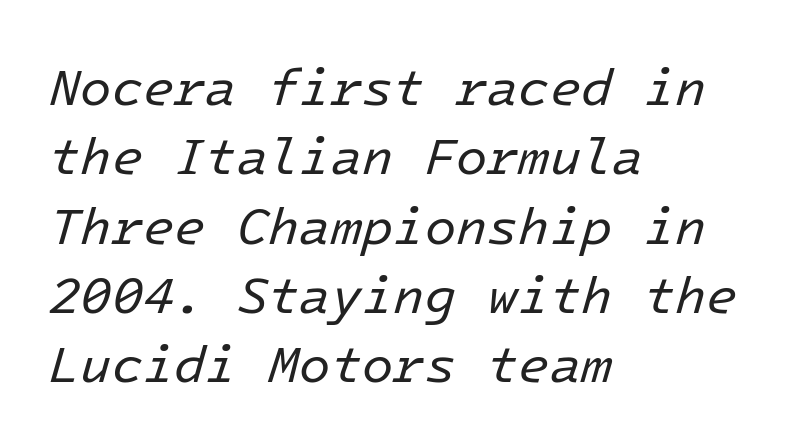
The image shows 51 px regular-weight type, italic (leaning right); set left-aligned, normal line spacing (1.36x), normal letter spacing, not underlined; low stroke contrast and a medium x-height.
